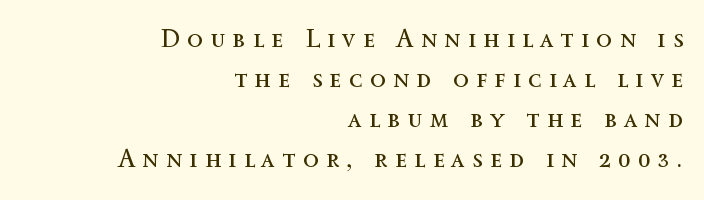
{"italic": "no", "bold": "no", "underline": "no", "align": "right", "line_spacing": "normal", "line_spacing_ratio": 1.54, "letter_spacing": "wide", "letter_spacing_em": 0.28, "glyph_px": 26}
